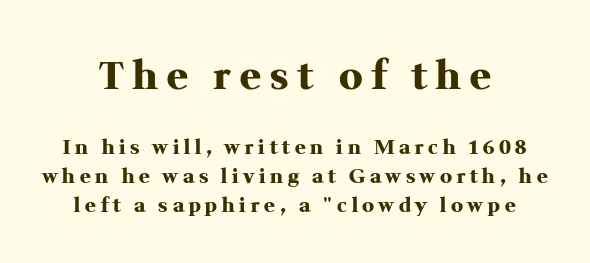
These lines have a slow, spaced-out rhythm from letter to letter. The area under the type is left untouched. This sample uses an upright cut, with every glyph sitting square on the baseline. Look at the bottom of the vertical strokes: they flare into serifs here. Typographic density is high because the face is bold. Successive baselines arrive at the customary interval.
